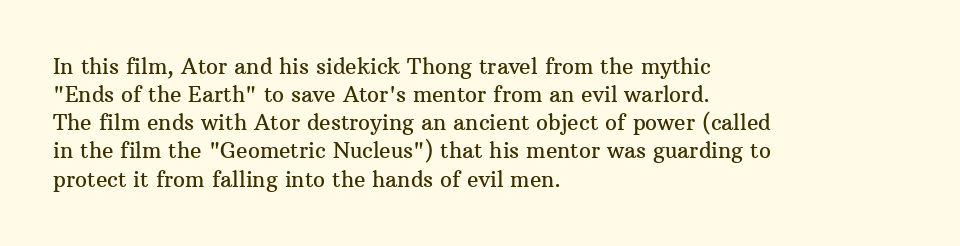
{"italic": "no", "underline": "no", "align": "left", "line_spacing": "normal", "line_spacing_ratio": 1.34, "letter_spacing": "normal", "letter_spacing_em": 0.0, "glyph_px": 21}
